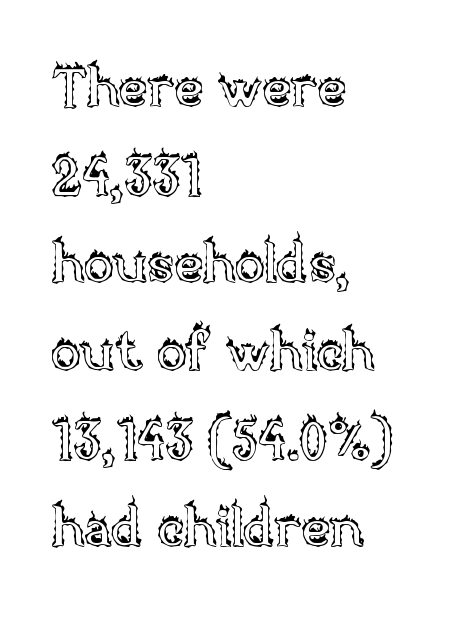
Where is the straight margin? On the left. Proportional: the letters do not fall into vertical columns. Nothing unusual about the tracking: characters are spaced as the font intends. One glance says typical: line gaps are just what's usual.
